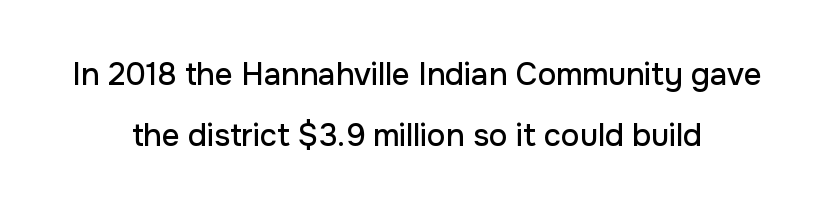
Letter spacing: default. The passage is arranged like a title page — every line centered. How would I describe the line gaps? Wide and relaxed. Varying glyph widths throughout — classic text-font behaviour.
